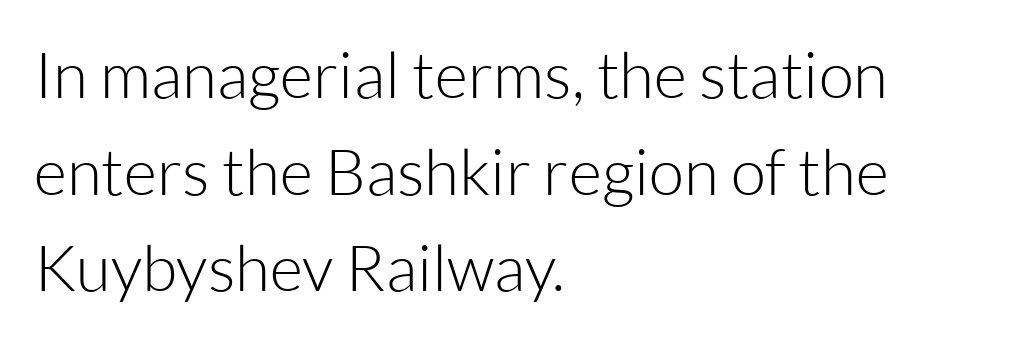
Q: Is the text bold? A: No.
Q: Is the text italic (slanted)? A: No, it is upright.
Q: Is the typeface a serif or a sans-serif typeface? A: Sans-serif.
Q: Is the text underlined? A: No.
Q: How is the paragraph aligned? A: Left-aligned.
Q: Is the spacing between letters normal or unusually wide? A: Normal.
Q: Is the spacing between lines tight, normal or loose? A: Normal.
Q: Width (condensed, normal, or wide)? A: Normal.
Q: Stroke contrast? A: Low.
Q: x-height? A: Medium.
Q: Monospaced? A: No.
